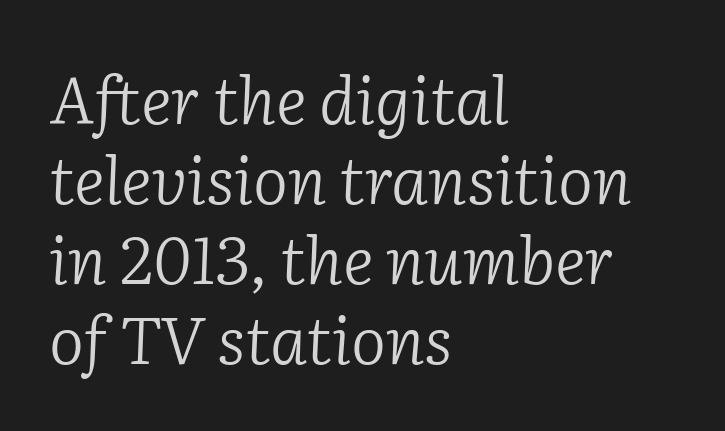
{"serif": "yes", "italic": "yes", "lean": "right", "slant_degrees": 2, "bold": "no", "weight": "light", "width": "normal", "stroke_contrast": "low", "x_height": "medium", "monospaced": "no", "underline": "no", "align": "left", "line_spacing_ratio": 1.21, "letter_spacing": "normal", "letter_spacing_em": 0.0, "glyph_px": 66}
